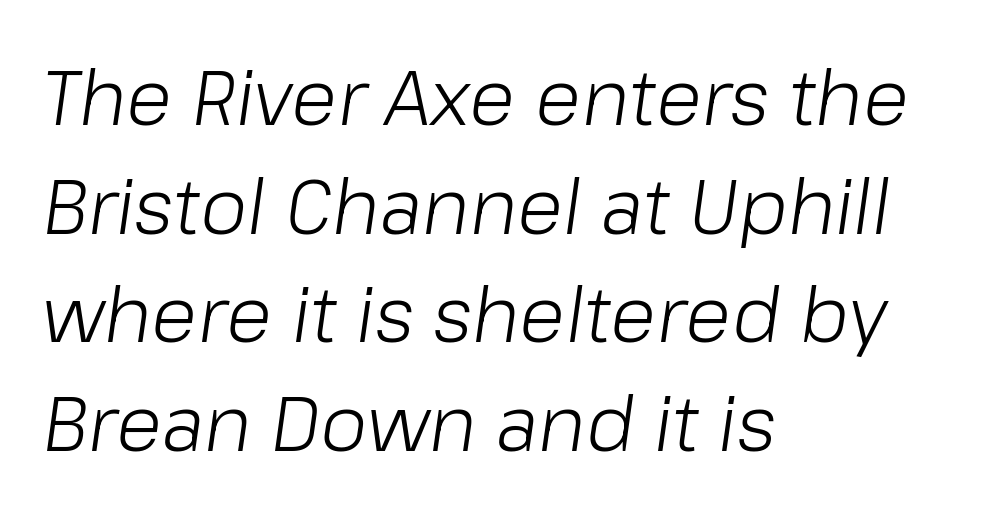
The image shows 76 px light type, italic (leaning right); set left-aligned, normal line spacing (1.43x), normal letter spacing, not underlined; low stroke contrast and a medium x-height.
